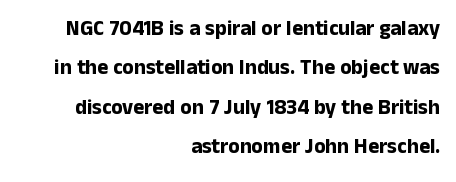
Q: Is the text bold? A: Yes.
Q: Is the text italic (slanted)? A: No, it is upright.
Q: Is the text underlined? A: No.
Q: How is the paragraph aligned? A: Right-aligned.
Q: Is the spacing between letters normal or unusually wide? A: Normal.
